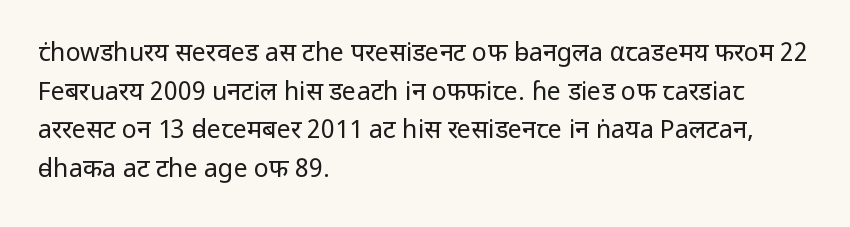
{"italic": "no", "bold": "no", "underline": "no", "align": "left", "line_spacing": "normal", "line_spacing_ratio": 1.55, "letter_spacing": "normal", "letter_spacing_em": 0.0, "glyph_px": 25}
